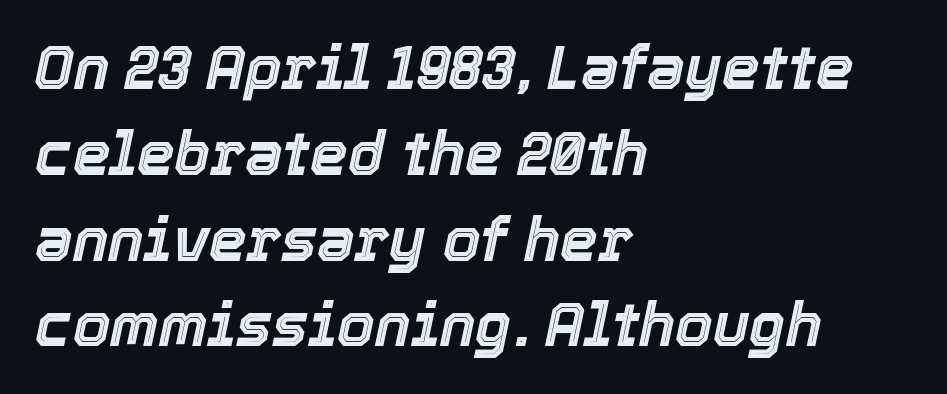
Q: Is the text italic (slanted)? A: Yes, it leans right by about 12 degrees.
Q: Is the text underlined? A: No.
Q: How is the paragraph aligned? A: Left-aligned.
Q: Is the spacing between letters normal or unusually wide? A: Normal.
Q: Is the spacing between lines tight, normal or loose? A: Normal.
Q: Width (condensed, normal, or wide)? A: Normal.
Q: x-height? A: Medium.
Q: Monospaced? A: No.
